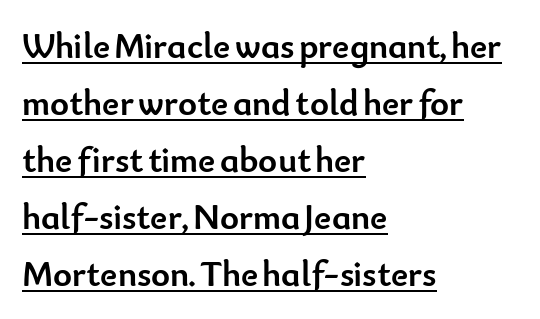
{"serif": "no", "italic": "no", "bold": "yes", "weight": "semibold", "width": "normal", "stroke_contrast": "low", "x_height": "small", "monospaced": "no", "underline": "yes", "align": "left", "line_spacing": "normal", "line_spacing_ratio": 1.58, "letter_spacing": "normal", "letter_spacing_em": 0.0, "glyph_px": 36}
